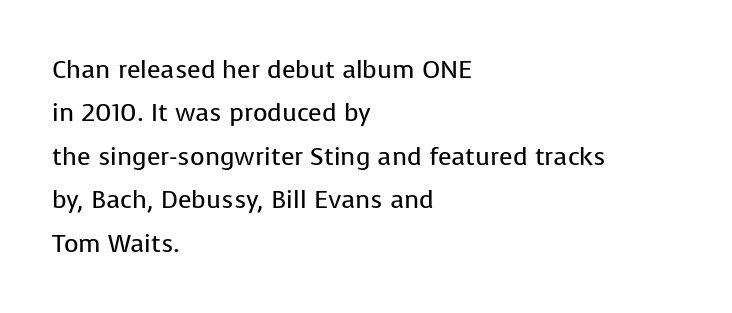
Q: Is the text bold? A: No.
Q: Is the text italic (slanted)? A: No, it is upright.
Q: Is the text underlined? A: No.
Q: How is the paragraph aligned? A: Left-aligned.
Q: Is the spacing between letters normal or unusually wide? A: Normal.
